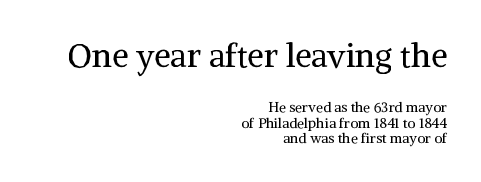
The image shows 33 px regular-weight serif type, upright; set right-aligned, tight line spacing (1.13x), normal letter spacing, not underlined; the first (top) block is 2.36x larger; medium stroke contrast and a medium x-height.
